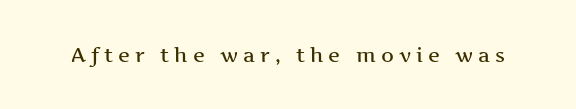
The image shows 20 px text type, upright; set unusually wide letter spacing (+0.25 em), not underlined.
